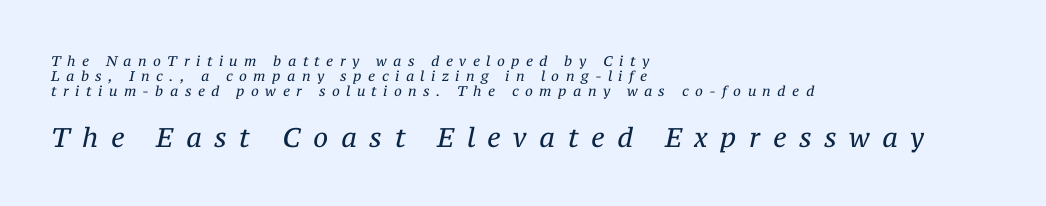
The ragged edge is on the right, which tells us the setting is flush left. The zone under the glyphs is completely vacant. A quiet, ordinary-to-light weight characterises the typeface. It's the slanting kind of type.
